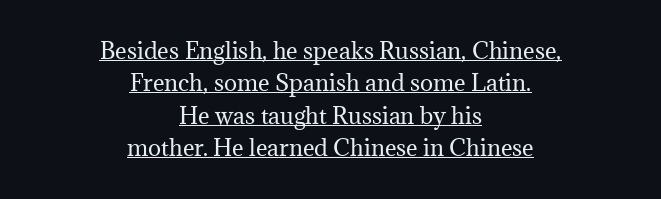
The image shows 22 px text type, upright; set centered, normal line spacing (1.47x), normal letter spacing, underlined.
